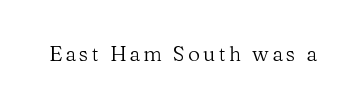
The image shows 21 px text type, upright; set not underlined.
